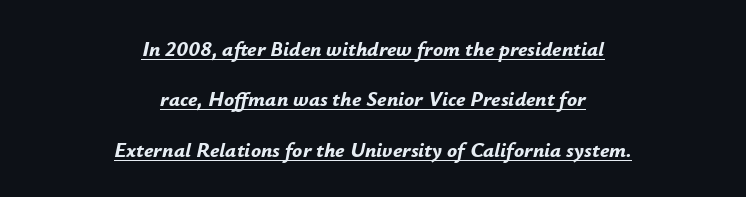
Q: Is the text bold? A: Yes.
Q: Is the text italic (slanted)? A: Yes, it leans right by about 12 degrees.
Q: Is the text underlined? A: Yes.
Q: How is the paragraph aligned? A: Centered.
Q: Is the spacing between letters normal or unusually wide? A: Normal.
Q: Is the spacing between lines tight, normal or loose? A: Loose.
